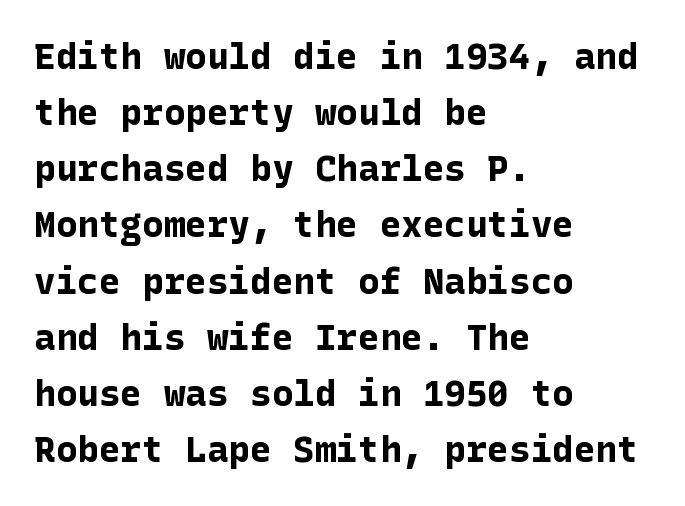
The image shows 36 px bold sans-serif type, upright; set left-aligned, normal line spacing (1.56x), normal letter spacing, not underlined; low stroke contrast and a medium x-height.
